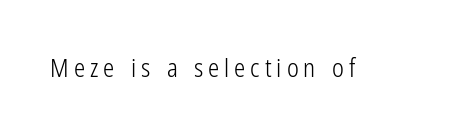
{"italic": "no", "bold": "no", "underline": "no", "letter_spacing": "wide", "letter_spacing_em": 0.2, "glyph_px": 25}
